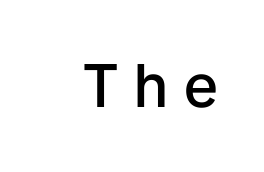
The letters advance in unequal steps, a hallmark of proportional type. Each row of text sits above clean, open space. The font is running at a semibold setting, under full bold. Does extra space separate the letters? Yes, quite a lot of it.
